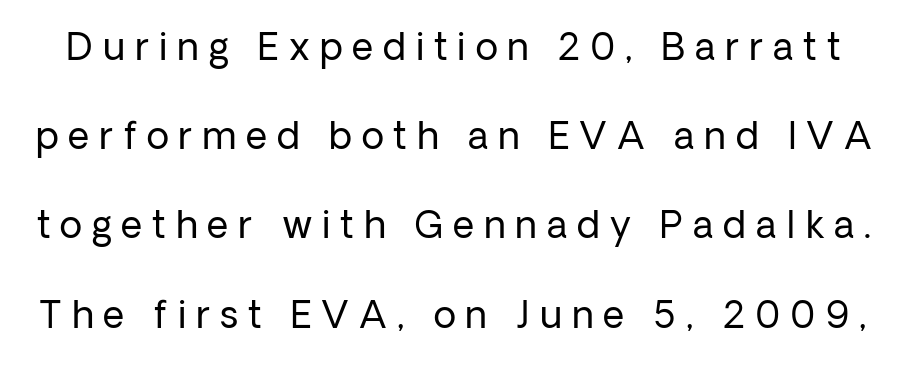
Q: Is the text bold? A: No.
Q: Is the text italic (slanted)? A: No, it is upright.
Q: Is the typeface a serif or a sans-serif typeface? A: Sans-serif.
Q: Is the text underlined? A: No.
Q: Is the spacing between letters normal or unusually wide? A: Unusually wide.
Q: Is the spacing between lines tight, normal or loose? A: Loose.
Q: Width (condensed, normal, or wide)? A: Normal.
Q: Stroke contrast? A: Low.
Q: x-height? A: Medium.
Q: Monospaced? A: No.
